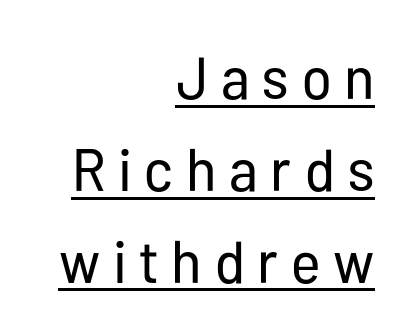
{"serif": "no", "italic": "no", "bold": "no", "weight": "regular", "width": "condensed", "stroke_contrast": "low", "x_height": "medium", "monospaced": "no", "underline": "yes", "align": "right", "line_spacing": "normal", "line_spacing_ratio": 1.53, "letter_spacing": "wide", "letter_spacing_em": 0.21, "glyph_px": 60}
